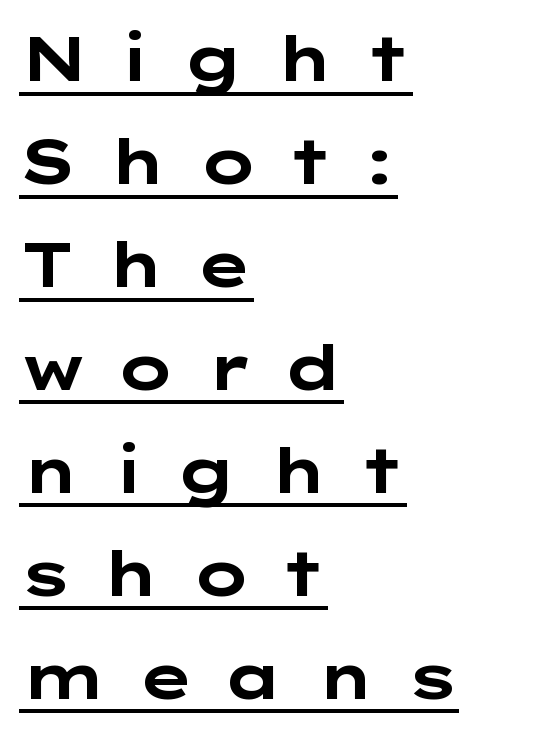
Q: Is the text bold? A: Yes.
Q: Is the text italic (slanted)? A: No, it is upright.
Q: Is the typeface a serif or a sans-serif typeface? A: Sans-serif.
Q: Is the text underlined? A: Yes.
Q: How is the paragraph aligned? A: Left-aligned.
Q: Is the spacing between letters normal or unusually wide? A: Unusually wide.
Q: Is the spacing between lines tight, normal or loose? A: Normal.
Q: Width (condensed, normal, or wide)? A: Wide.
Q: Stroke contrast? A: Low.
Q: x-height? A: Medium.
